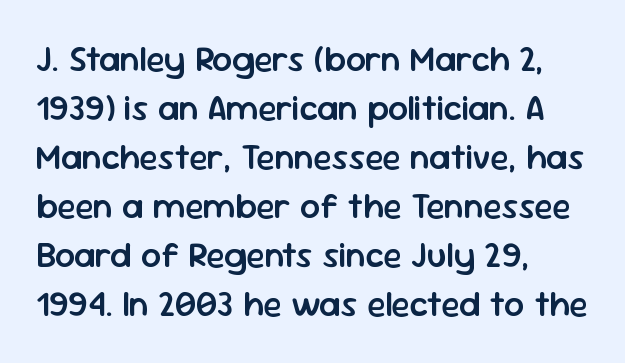
{"serif": "no", "italic": "no", "bold": "semi", "weight": "semibold", "width": "normal", "stroke_contrast": "low", "x_height": "medium", "monospaced": "no", "underline": "no", "align": "left", "line_spacing": "normal", "line_spacing_ratio": 1.4, "letter_spacing": "normal", "letter_spacing_em": 0.0, "glyph_px": 35}
